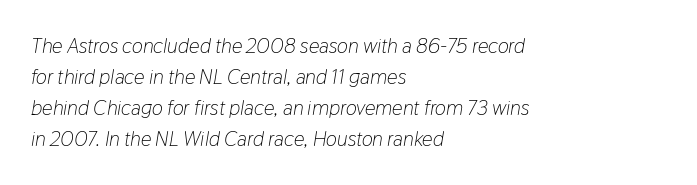
The image shows 21 px text type, italic (leaning right); set left-aligned, normal line spacing (1.48x), normal letter spacing, not underlined.
